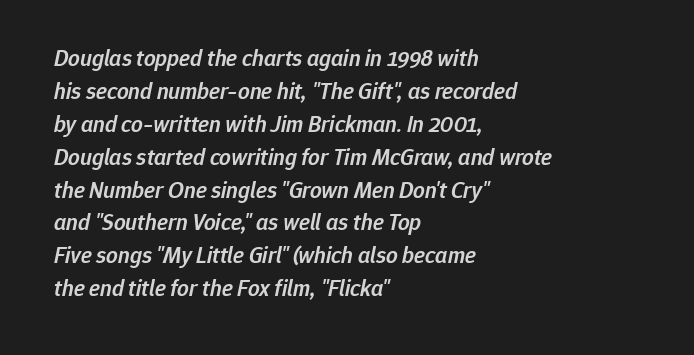
The image shows 23 px text type, italic (leaning right); set left-aligned, normal line spacing (1.43x), normal letter spacing, not underlined.
